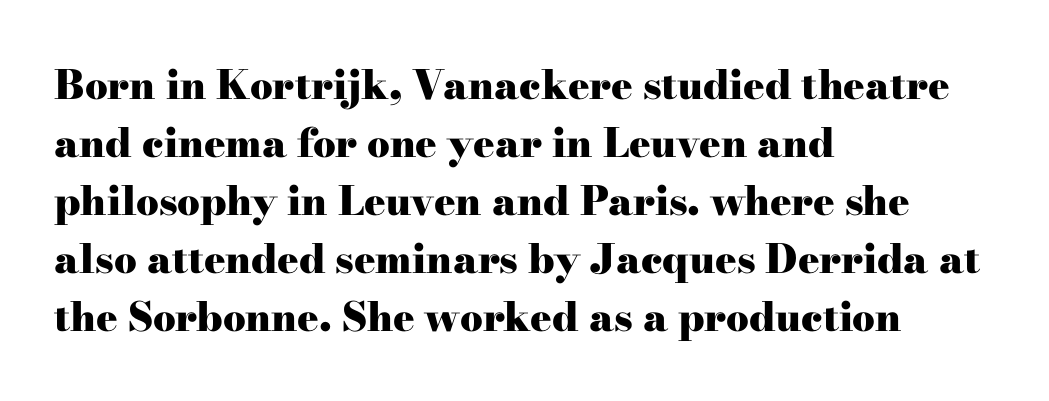
Caption: bold face, heavy strokes. The face used here is proportionally spaced, like ordinary book or web type. Vertically, the passage feels balanced, rows spaced as you'd expect. In terms of letterspacing, this is plain default setting.
